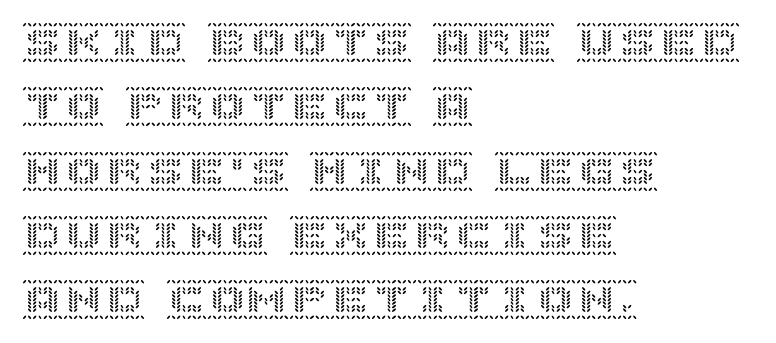
{"italic": "no", "width": "normal", "x_height": "large", "underline": "no", "align": "left", "line_spacing": "normal", "line_spacing_ratio": 1.57, "letter_spacing": "normal", "letter_spacing_em": 0.0, "glyph_px": 41}
